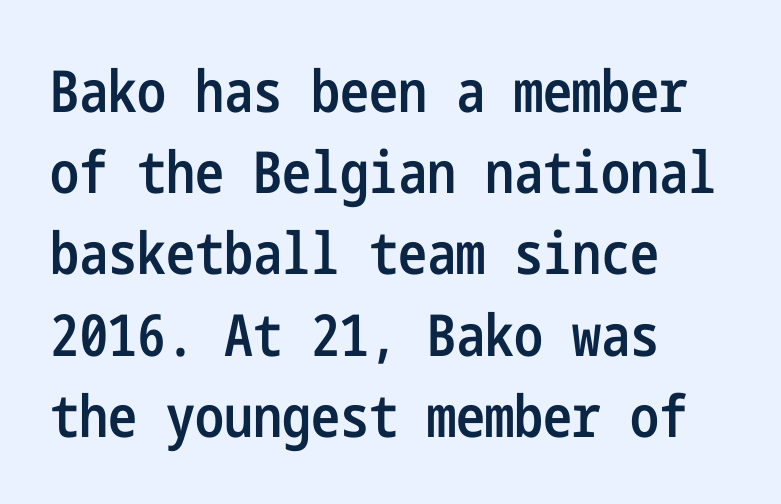
{"serif": "no", "italic": "no", "bold": "semi", "weight": "semibold", "width": "condensed", "stroke_contrast": "low", "x_height": "medium", "underline": "no", "align": "left", "line_spacing": "normal", "line_spacing_ratio": 1.4, "letter_spacing": "normal", "letter_spacing_em": 0.0, "glyph_px": 58}
